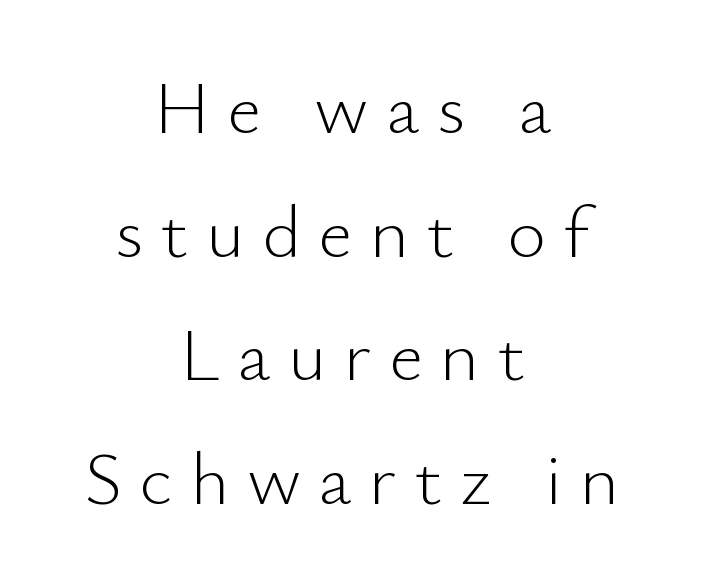
Q: Is the text bold? A: No.
Q: Is the text italic (slanted)? A: No, it is upright.
Q: Is the typeface a serif or a sans-serif typeface? A: Sans-serif.
Q: Is the text underlined? A: No.
Q: How is the paragraph aligned? A: Centered.
Q: Is the spacing between letters normal or unusually wide? A: Unusually wide.
Q: Is the spacing between lines tight, normal or loose? A: Normal.
Q: Width (condensed, normal, or wide)? A: Normal.
Q: Stroke contrast? A: Low.
Q: x-height? A: Small.
Q: Monospaced? A: No.
